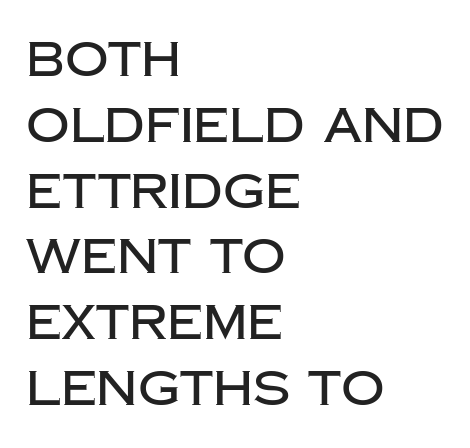
The image shows 48 px sans-serif type, upright; set left-aligned, normal line spacing (1.37x), normal letter spacing, not underlined; low stroke contrast and a large x-height.
